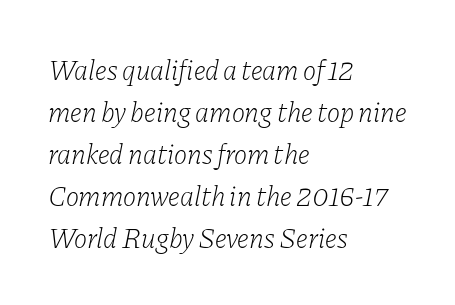
The block of text has a typical density, with ordinary space between rows. Each letter keeps its own natural width here, so spacing adapts to shape. Does the type have serifs? Yes, each stem ends in a small foot. Italic: yes, the glyphs are oblique.
